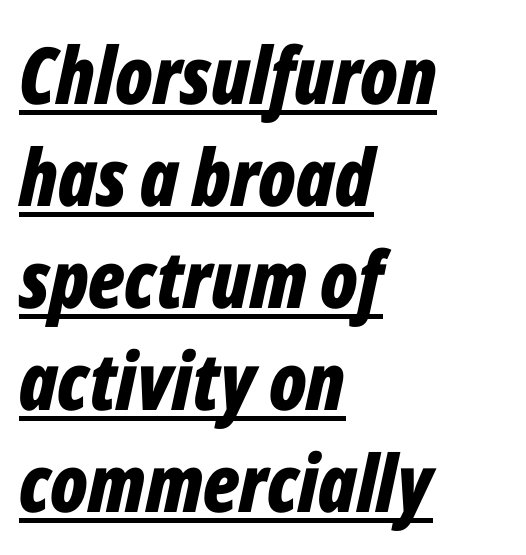
{"italic": "yes", "lean": "right", "slant_degrees": 12, "bold": "yes", "weight": "bold", "width": "condensed", "stroke_contrast": "low", "x_height": "medium", "monospaced": "no", "underline": "yes", "align": "left", "line_spacing": "normal", "line_spacing_ratio": 1.29, "letter_spacing": "normal", "letter_spacing_em": 0.0, "glyph_px": 79}
